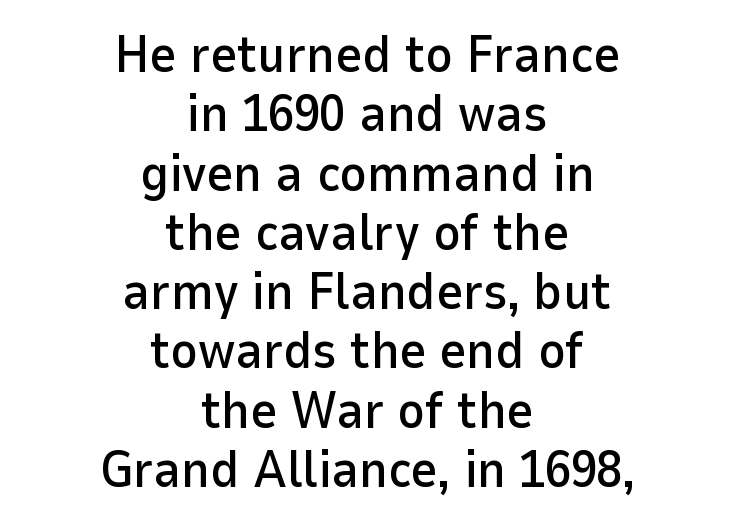
Q: Is the text italic (slanted)? A: No, it is upright.
Q: Is the typeface a serif or a sans-serif typeface? A: Sans-serif.
Q: Is the text underlined? A: No.
Q: How is the paragraph aligned? A: Centered.
Q: Is the spacing between letters normal or unusually wide? A: Normal.
Q: Is the spacing between lines tight, normal or loose? A: Tight.
Q: Width (condensed, normal, or wide)? A: Normal.
Q: Stroke contrast? A: Low.
Q: x-height? A: Medium.
Q: Monospaced? A: No.
